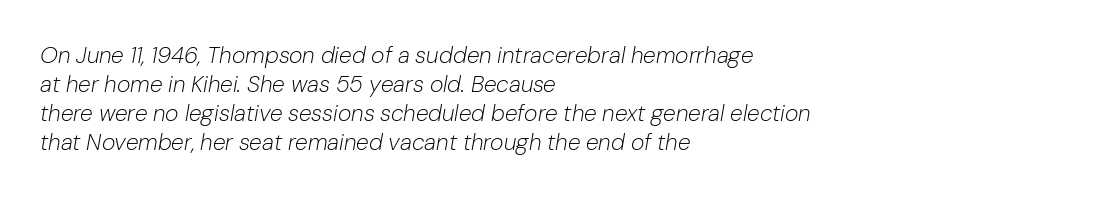
Q: Is the text bold? A: No.
Q: Is the text italic (slanted)? A: Yes, it leans right by about 10 degrees.
Q: Is the text underlined? A: No.
Q: How is the paragraph aligned? A: Left-aligned.
Q: Is the spacing between letters normal or unusually wide? A: Normal.
Q: Is the spacing between lines tight, normal or loose? A: Normal.
